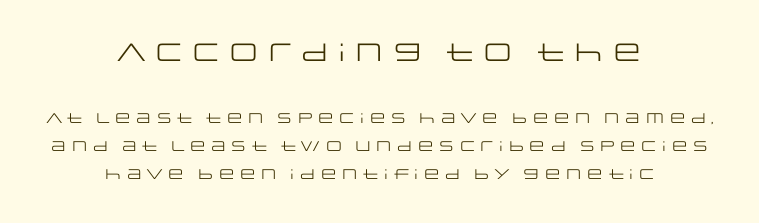
The foot of each line stays bare and open. These lines stand farther apart than default settings would place them. Weight: in the light-to-regular range. Vertical strokes here are truly vertical. The lines in this sample share a center point and differ in where they start and stop.
